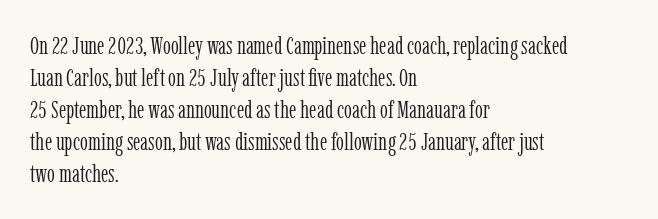
The image shows 25 px text type, upright; set left-aligned, normal line spacing (1.28x), normal letter spacing, not underlined.
